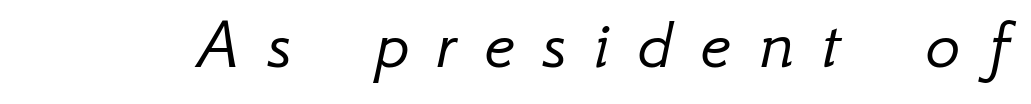
Q: Is the text bold? A: No.
Q: Is the text italic (slanted)? A: Yes, it leans right by about 12 degrees.
Q: Is the text underlined? A: No.
Q: Is the spacing between letters normal or unusually wide? A: Unusually wide.
Q: Width (condensed, normal, or wide)? A: Normal.
Q: Stroke contrast? A: Low.
Q: x-height? A: Small.
Q: Monospaced? A: No.
